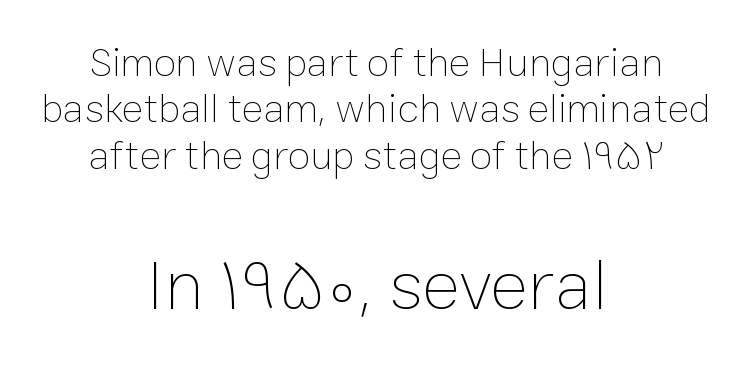
Proportional: the letters do not fall into vertical columns. Words appear dense and cohesive because spacing is normal. Reading down the block, each line starts at a different indent, mirrored at its end. Horizontal bands of white between lines are thin slivers. This is roman type, the default non-slanted kind.
